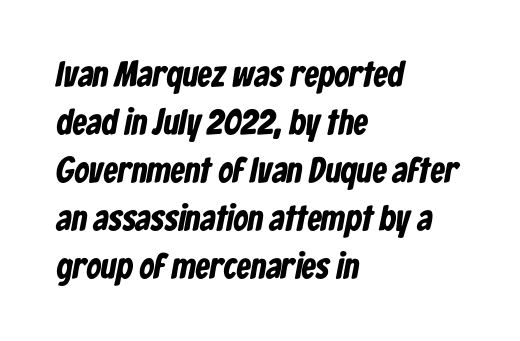
Q: Is the text bold? A: Yes.
Q: Is the typeface a serif or a sans-serif typeface? A: Sans-serif.
Q: Is the text underlined? A: No.
Q: How is the paragraph aligned? A: Left-aligned.
Q: Is the spacing between letters normal or unusually wide? A: Normal.
Q: Is the spacing between lines tight, normal or loose? A: Normal.
Q: Width (condensed, normal, or wide)? A: Condensed.
Q: Stroke contrast? A: Low.
Q: x-height? A: Medium.
Q: Monospaced? A: No.
